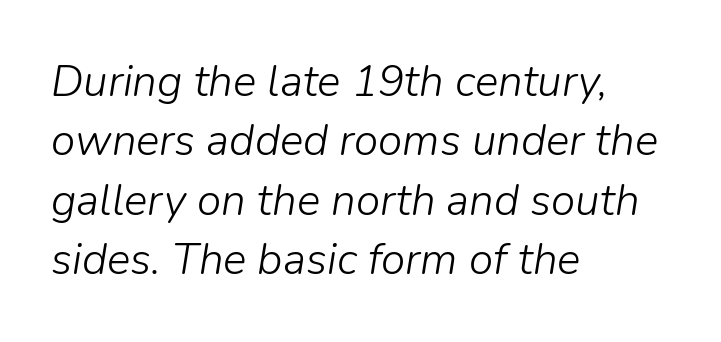
Q: Is the text bold? A: No.
Q: Is the text italic (slanted)? A: Yes, it leans right by about 9 degrees.
Q: Is the text underlined? A: No.
Q: How is the paragraph aligned? A: Left-aligned.
Q: Is the spacing between letters normal or unusually wide? A: Normal.
Q: Is the spacing between lines tight, normal or loose? A: Normal.
Q: Width (condensed, normal, or wide)? A: Normal.
Q: Stroke contrast? A: Low.
Q: x-height? A: Medium.
Q: Monospaced? A: No.
